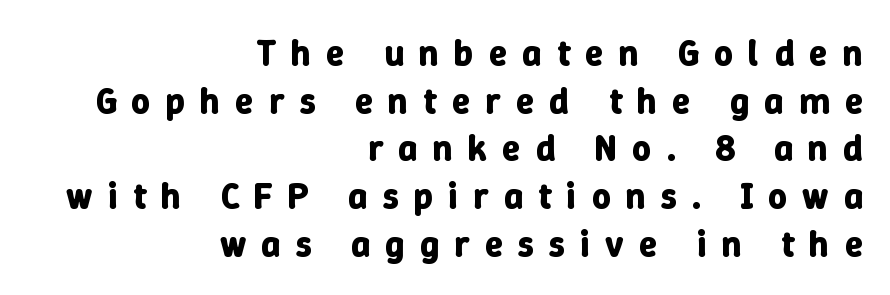
Q: Is the text bold? A: Yes.
Q: Is the text italic (slanted)? A: No, it is upright.
Q: Is the text underlined? A: No.
Q: How is the paragraph aligned? A: Right-aligned.
Q: Is the spacing between letters normal or unusually wide? A: Unusually wide.
Q: Is the spacing between lines tight, normal or loose? A: Normal.
Q: Width (condensed, normal, or wide)? A: Normal.
Q: Stroke contrast? A: Low.
Q: x-height? A: Medium.
Q: Monospaced? A: No.
